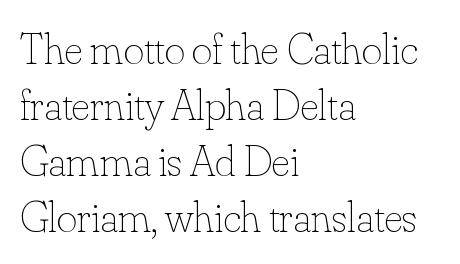
Q: Is the text bold? A: No.
Q: Is the text italic (slanted)? A: No, it is upright.
Q: Is the text underlined? A: No.
Q: How is the paragraph aligned? A: Left-aligned.
Q: Is the spacing between letters normal or unusually wide? A: Normal.
Q: Is the spacing between lines tight, normal or loose? A: Normal.
Q: Width (condensed, normal, or wide)? A: Normal.
Q: Stroke contrast? A: Low.
Q: x-height? A: Small.
Q: Monospaced? A: No.
